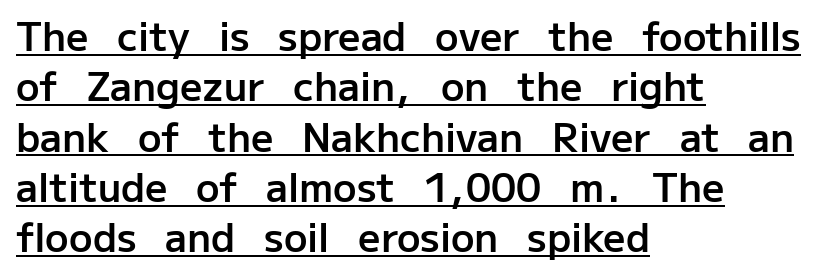
Q: Is the text bold? A: Semi-bold.
Q: Is the text italic (slanted)? A: No, it is upright.
Q: Is the typeface a serif or a sans-serif typeface? A: Sans-serif.
Q: Is the text underlined? A: Yes.
Q: How is the paragraph aligned? A: Left-aligned.
Q: Is the spacing between letters normal or unusually wide? A: Normal.
Q: Is the spacing between lines tight, normal or loose? A: Normal.
Q: Width (condensed, normal, or wide)? A: Normal.
Q: Stroke contrast? A: Low.
Q: x-height? A: Medium.
Q: Monospaced? A: No.
